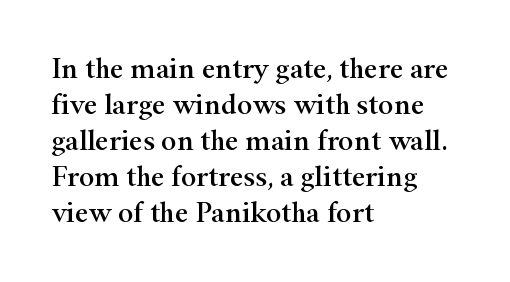
{"serif": "yes", "italic": "no", "width": "wide", "stroke_contrast": "high", "x_height": "small", "monospaced": "no", "underline": "no", "align": "left", "line_spacing_ratio": 1.24, "letter_spacing": "normal", "letter_spacing_em": 0.0, "glyph_px": 29}
